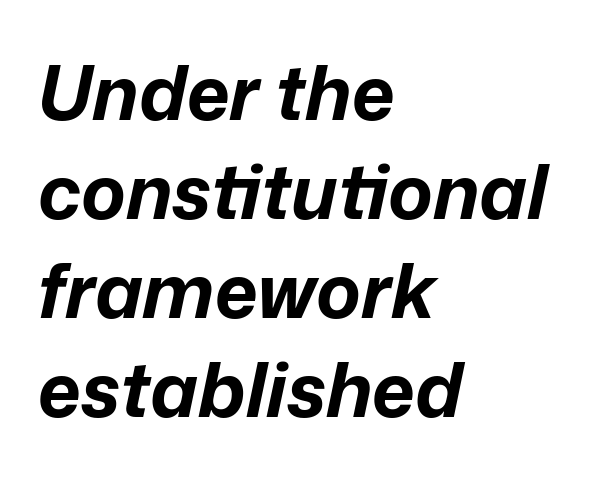
What weight is shown? A full bold with thick strokes. Think of a printed novel: that variable character pitch is what you see here. Tracking value appears to be zero — textbook default spacing. Alignment: flush left. The lettering tilts uniformly, giving the passage an italic look. The leading is moderate, giving the passage an even texture.
